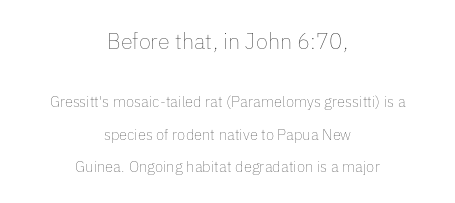
Q: Is the text bold? A: No.
Q: Is the text italic (slanted)? A: No, it is upright.
Q: Is the text underlined? A: No.
Q: How is the paragraph aligned? A: Centered.
Q: Is the spacing between letters normal or unusually wide? A: Normal.
Q: Is the spacing between lines tight, normal or loose? A: Loose.
Q: Which block of text is set in a larger size, the first (top) or the second (bottom)? A: The first (top) one.
